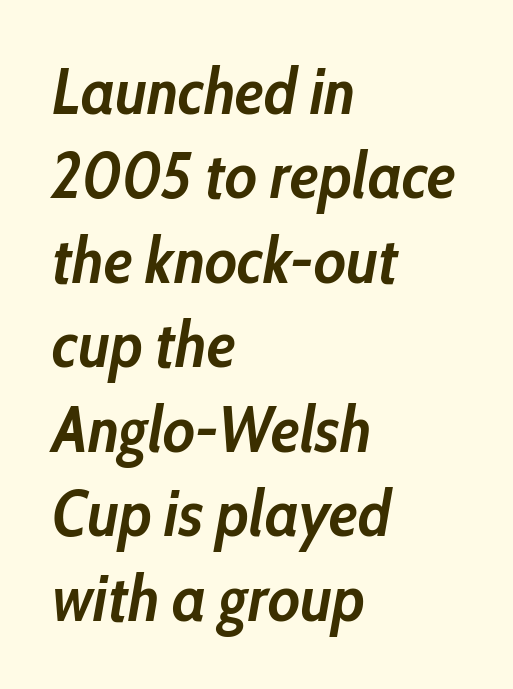
The image shows 64 px semibold, condensed type, italic (leaning right); set left-aligned, normal line spacing (1.32x), normal letter spacing, not underlined; low stroke contrast and a medium x-height.
